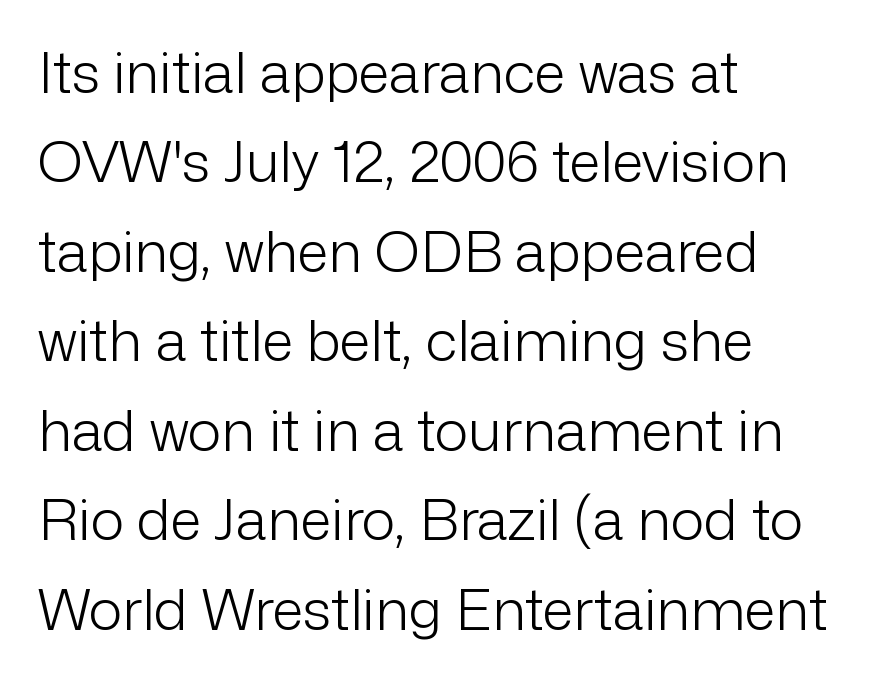
Q: Is the text bold? A: No.
Q: Is the text italic (slanted)? A: No, it is upright.
Q: Is the typeface a serif or a sans-serif typeface? A: Sans-serif.
Q: Is the text underlined? A: No.
Q: How is the paragraph aligned? A: Left-aligned.
Q: Is the spacing between letters normal or unusually wide? A: Normal.
Q: Is the spacing between lines tight, normal or loose? A: Normal.
Q: Width (condensed, normal, or wide)? A: Normal.
Q: Stroke contrast? A: Low.
Q: x-height? A: Medium.
Q: Monospaced? A: No.
